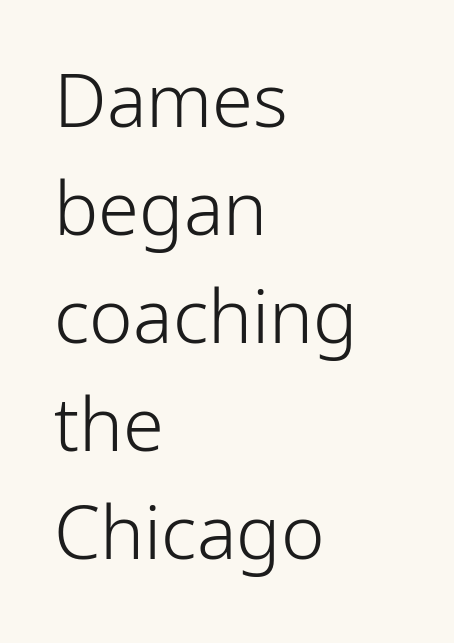
{"serif": "no", "italic": "no", "bold": "no", "weight": "light", "width": "condensed", "stroke_contrast": "low", "x_height": "medium", "monospaced": "no", "underline": "no", "align": "left", "line_spacing": "normal", "line_spacing_ratio": 1.46, "letter_spacing": "normal", "letter_spacing_em": 0.0, "glyph_px": 74}
